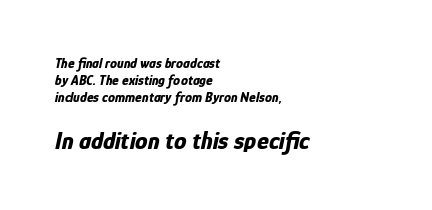
The image shows 25 px bold type, italic (leaning right); set left-aligned, line spacing 1.21x, normal letter spacing, not underlined; the second (bottom) block is 1.79x larger.
